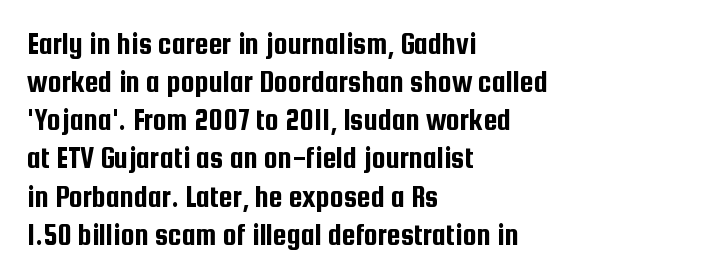
Type without underlining. The type is set solid horizontally, with unmodified tracking. You can tell from the bare stems that sans-serif type was used. Leftover space on each line is placed entirely after the last word. Every character sits straight up, as roman type does. Note the varied advance widths — an 'i' is clearly narrower than an 'm'.
